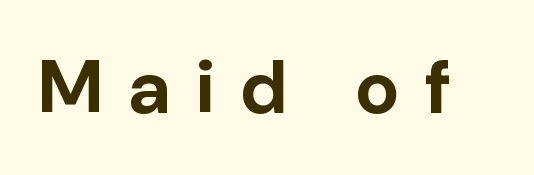
Q: Is the text bold? A: Yes.
Q: Is the text italic (slanted)? A: No, it is upright.
Q: Is the typeface a serif or a sans-serif typeface? A: Sans-serif.
Q: Is the text underlined? A: No.
Q: Is the spacing between letters normal or unusually wide? A: Unusually wide.
Q: Width (condensed, normal, or wide)? A: Normal.
Q: Stroke contrast? A: Low.
Q: x-height? A: Medium.
Q: Monospaced? A: No.
